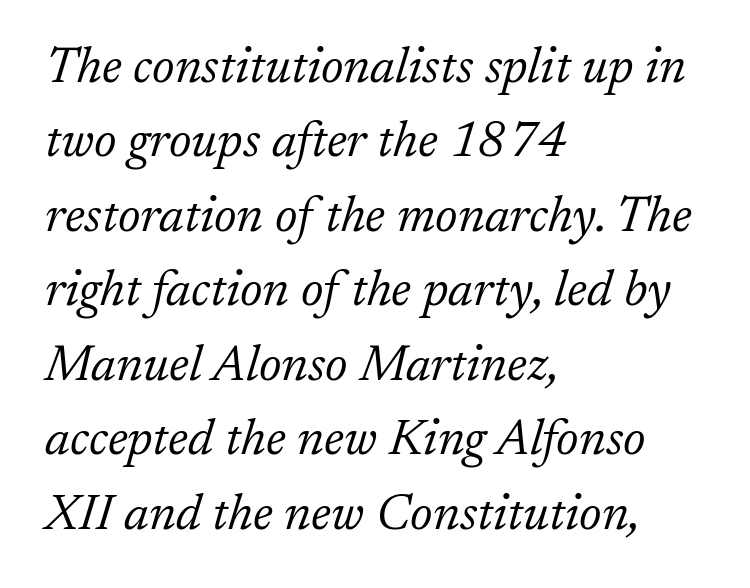
Q: Is the text bold? A: No.
Q: Is the text italic (slanted)? A: Yes, it leans right by about 17 degrees.
Q: Is the typeface a serif or a sans-serif typeface? A: Serif.
Q: Is the text underlined? A: No.
Q: How is the paragraph aligned? A: Left-aligned.
Q: Is the spacing between letters normal or unusually wide? A: Normal.
Q: Is the spacing between lines tight, normal or loose? A: Normal.
Q: Width (condensed, normal, or wide)? A: Normal.
Q: Stroke contrast? A: Low.
Q: x-height? A: Medium.
Q: Monospaced? A: No.
